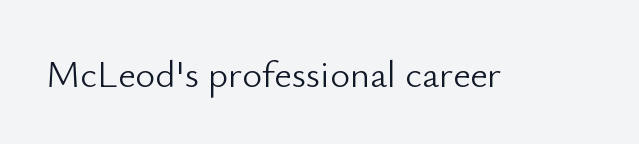
{"serif": "no", "italic": "no", "bold": "no", "weight": "light", "width": "normal", "stroke_contrast": "low", "x_height": "small", "monospaced": "no", "underline": "no", "letter_spacing": "normal", "letter_spacing_em": 0.0, "glyph_px": 38}
